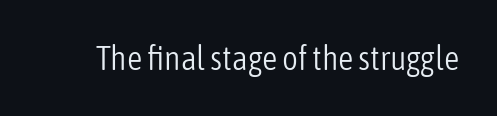
Tall strokes in this sample are plumb rather than angled. Observe the ordinary spacing: letters are neighbours, not strangers. The area under the type is left untouched. Nothing heavy about these letters — not bold at all.
